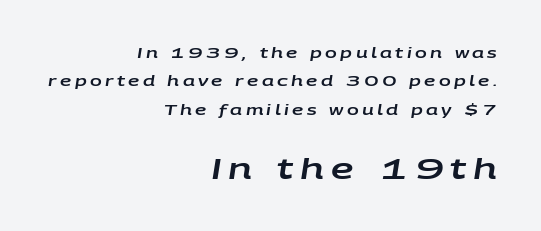
{"italic": "yes", "lean": "right", "slant_degrees": 9, "width": "wide", "stroke_contrast": "low", "x_height": "large", "monospaced": "no", "underline": "no", "align": "right", "line_spacing": "loose", "line_spacing_ratio": 2.02, "letter_spacing": "wide", "letter_spacing_em": 0.24, "larger_block": "second", "size_ratio": 2.0, "glyph_px": 28}
